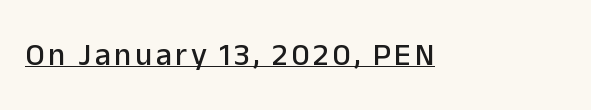
The image shows 32 px sans-serif type, upright; set underlined; low stroke contrast and a medium x-height.
